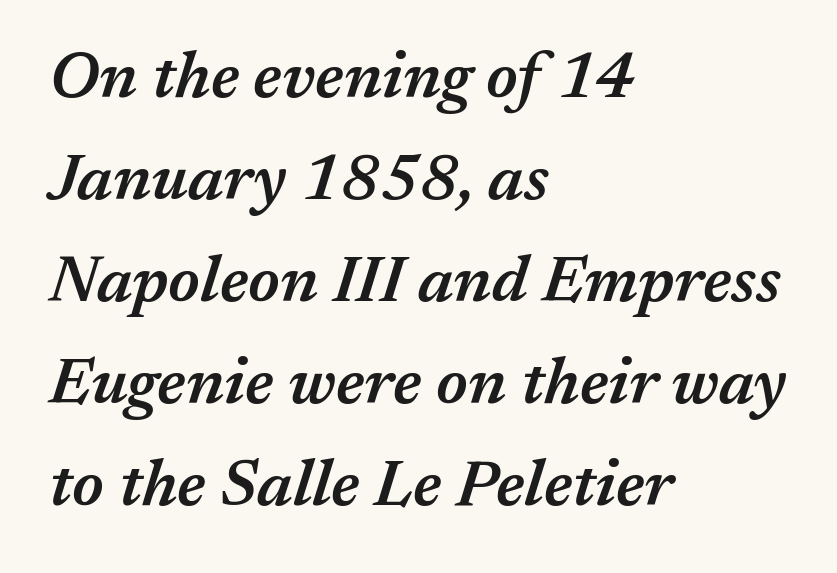
The image shows 65 px semibold type, italic (leaning right); set left-aligned, normal line spacing (1.57x), normal letter spacing, not underlined; medium stroke contrast and a medium x-height.
